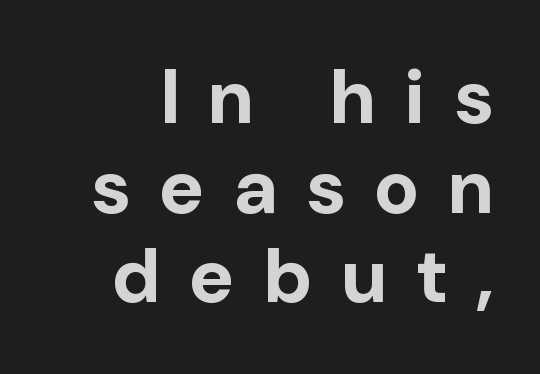
Stroke thickness is high; the sample reads as a true bold. This sample has the flowing, uneven cadence of proportional lettering. Posture: vertical. The letters carry no serifs — their stems end cleanly without finishing strokes. Honestly, the letter spacing is so wide it's the main thing you notice. Each row of text sits above clean, open space.
